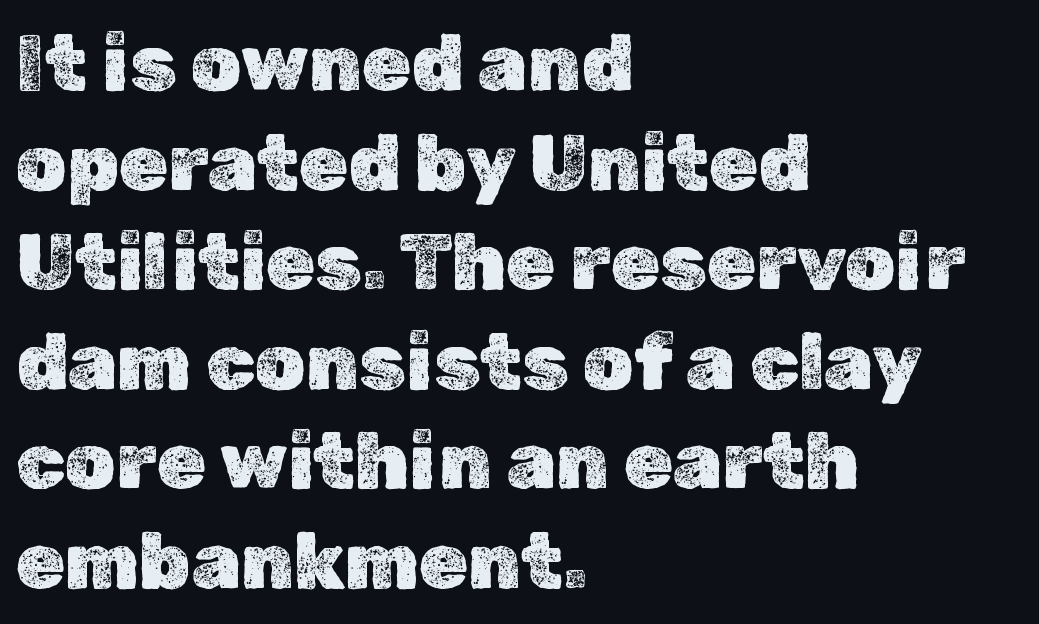
{"italic": "no", "width": "normal", "x_height": "medium", "monospaced": "no", "underline": "no", "align": "left", "line_spacing": "normal", "line_spacing_ratio": 1.26, "letter_spacing": "normal", "letter_spacing_em": 0.0, "glyph_px": 79}
